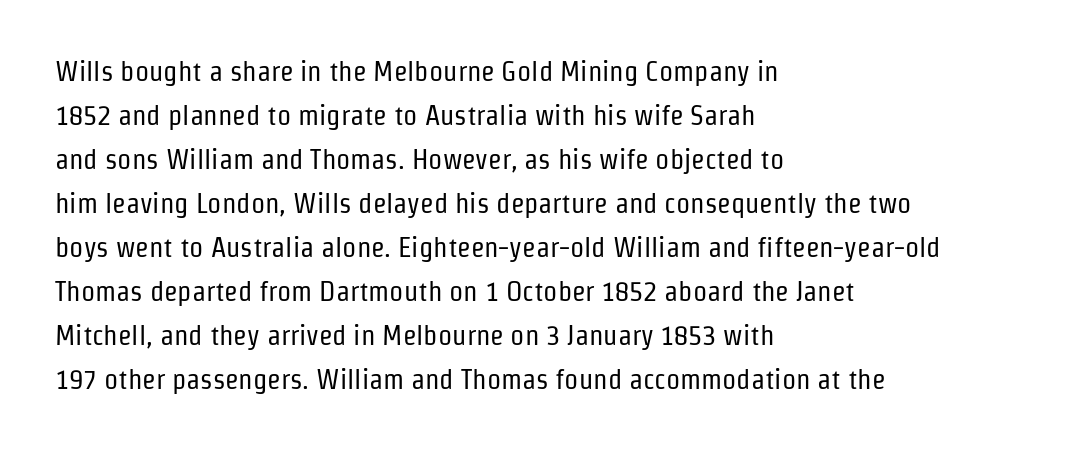
Look at the tracking — it's just the regular setting, nothing added. Any mark beneath the type? The region is blank. No letter is thick-stroked: the sample isn't bold. Regarding leading, the lines here are spaced in the standard way. Teacher's note: observe the even left margin — that is flush-left alignment. This is sans-serif lettering, the kind often seen on screens and signage.
